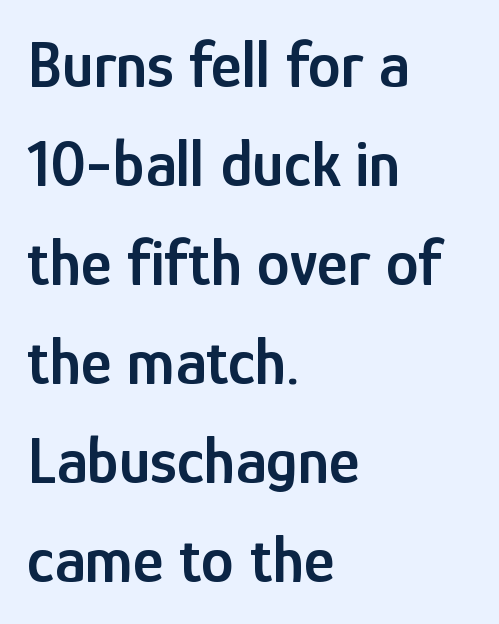
These lines are rendered in a variable-pitch font. Unmarked baselines from the first word to the last. This block has exactly the height ordinary leading produces. The letters carry no serifs — their stems end cleanly without finishing strokes.
